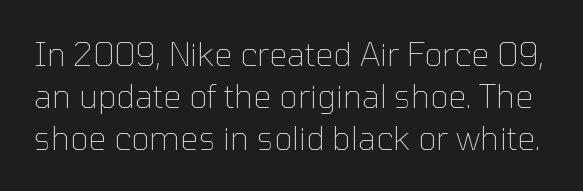
{"serif": "no", "italic": "no", "bold": "no", "weight": "thin", "width": "normal", "stroke_contrast": "low", "x_height": "medium", "monospaced": "no", "underline": "no", "line_spacing": "normal", "line_spacing_ratio": 1.31, "letter_spacing": "normal", "letter_spacing_em": 0.0, "glyph_px": 32}
